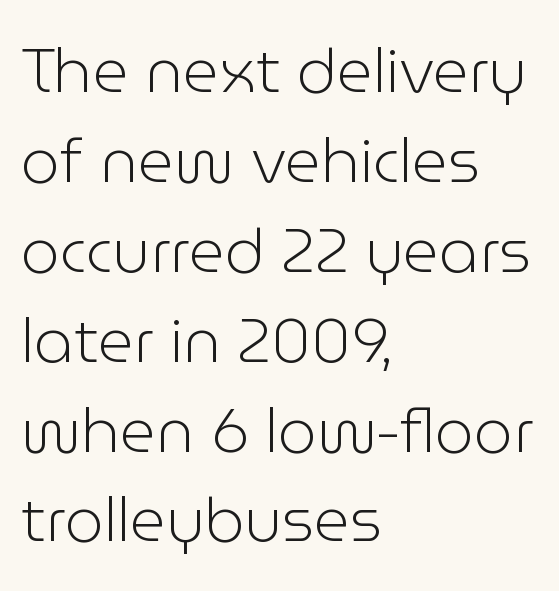
The axis of the letterforms is exactly vertical. Students, note that the glyphs here touch the page at normal intervals. One glance says typical: line gaps are just what's usual. Each letter keeps its own natural width here, so spacing adapts to shape.
